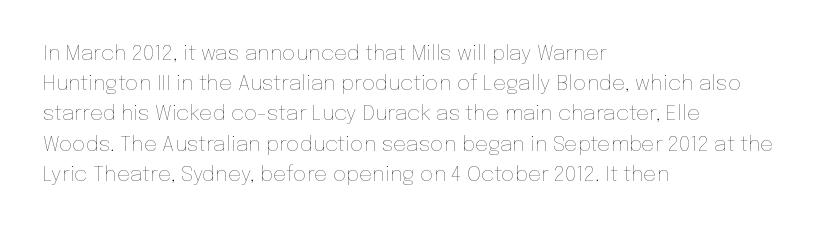
The image shows 21 px text type, upright; set left-aligned, normal line spacing (1.44x), normal letter spacing, not underlined.
